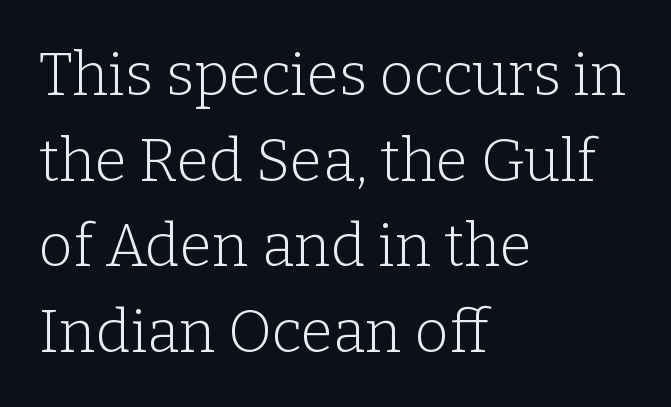
Q: Is the text bold? A: No.
Q: Is the text italic (slanted)? A: No, it is upright.
Q: Is the typeface a serif or a sans-serif typeface? A: Serif.
Q: Is the text underlined? A: No.
Q: How is the paragraph aligned? A: Left-aligned.
Q: Is the spacing between letters normal or unusually wide? A: Normal.
Q: Is the spacing between lines tight, normal or loose? A: Normal.
Q: Width (condensed, normal, or wide)? A: Normal.
Q: Stroke contrast? A: Low.
Q: x-height? A: Medium.
Q: Monospaced? A: No.
